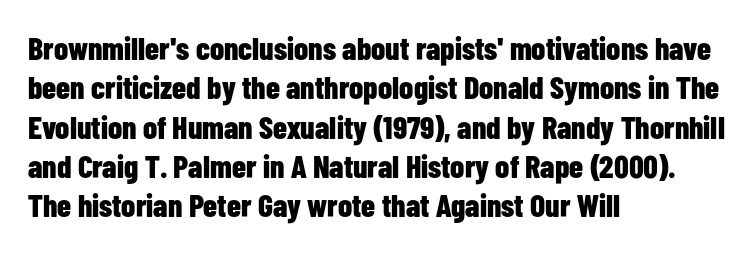
{"serif": "no", "italic": "no", "bold": "yes", "weight": "bold", "width": "condensed", "stroke_contrast": "low", "x_height": "medium", "monospaced": "no", "underline": "no", "align": "left", "line_spacing_ratio": 1.23, "letter_spacing": "normal", "letter_spacing_em": 0.0, "glyph_px": 32}
